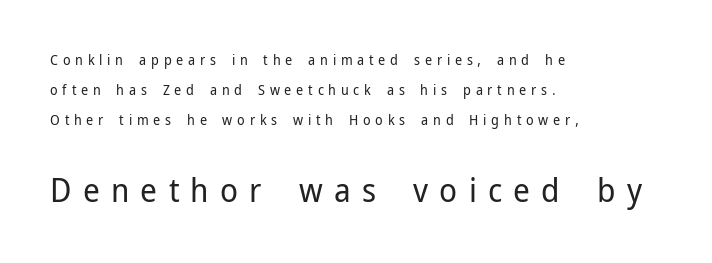
Q: Is the text bold? A: No.
Q: Is the text italic (slanted)? A: No, it is upright.
Q: Is the typeface a serif or a sans-serif typeface? A: Sans-serif.
Q: Is the text underlined? A: No.
Q: How is the paragraph aligned? A: Left-aligned.
Q: Is the spacing between letters normal or unusually wide? A: Unusually wide.
Q: Is the spacing between lines tight, normal or loose? A: Loose.
Q: Which block of text is set in a larger size, the first (top) or the second (bottom)? A: The second (bottom) one.
Q: Width (condensed, normal, or wide)? A: Normal.
Q: Stroke contrast? A: Low.
Q: x-height? A: Medium.
Q: Monospaced? A: No.
